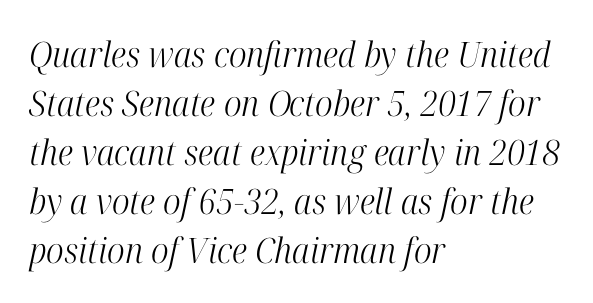
Q: Is the text bold? A: No.
Q: Is the text italic (slanted)? A: Yes, it leans right by about 12 degrees.
Q: Is the typeface a serif or a sans-serif typeface? A: Serif.
Q: Is the text underlined? A: No.
Q: How is the paragraph aligned? A: Left-aligned.
Q: Is the spacing between letters normal or unusually wide? A: Normal.
Q: Is the spacing between lines tight, normal or loose? A: Normal.
Q: Width (condensed, normal, or wide)? A: Condensed.
Q: Stroke contrast? A: High.
Q: x-height? A: Medium.
Q: Monospaced? A: No.
